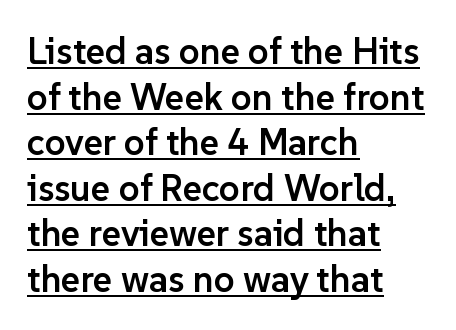
The type sits square on the baseline with zero lean. You can tell from the bare stems that sans-serif type was used. The rendered words wear a rule along their underside. A typesetter would call this proportional, since set widths differ per character.
